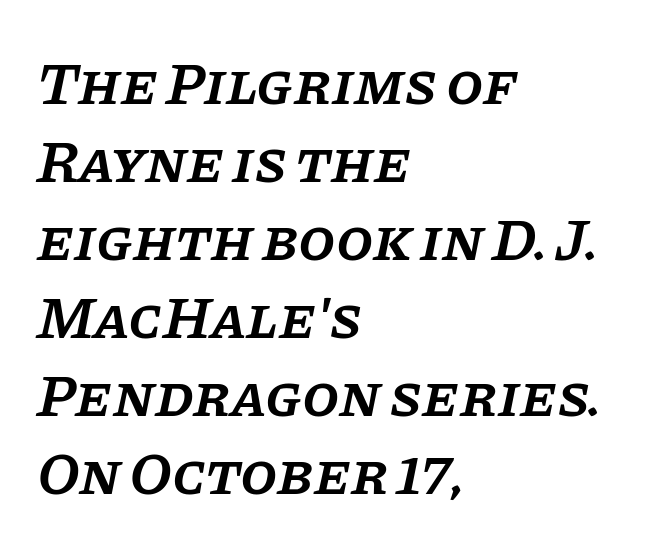
Q: Is the text bold? A: Semi-bold.
Q: Is the text italic (slanted)? A: Yes, it leans right by about 11 degrees.
Q: Is the typeface a serif or a sans-serif typeface? A: Serif.
Q: Is the text underlined? A: No.
Q: How is the paragraph aligned? A: Left-aligned.
Q: Is the spacing between letters normal or unusually wide? A: Normal.
Q: Is the spacing between lines tight, normal or loose? A: Normal.
Q: Width (condensed, normal, or wide)? A: Normal.
Q: Stroke contrast? A: Low.
Q: x-height? A: Large.
Q: Monospaced? A: No.
